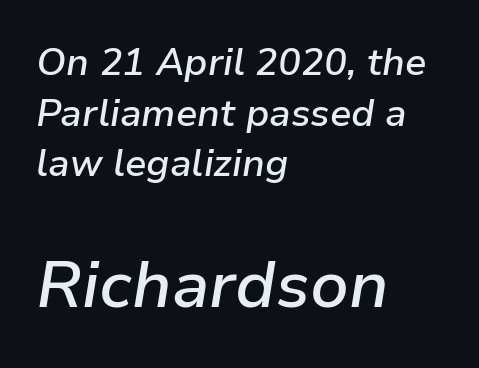
If you drew a line through each stem, it would be angled. A typesetter would call this zero additional tracking. Proportional: the letters do not fall into vertical columns. Students, this is semibold: more ink than regular, less than bold. The emphasis by scale lands on block number two, below. In terms of leading, this rendering sits right in the middle.
